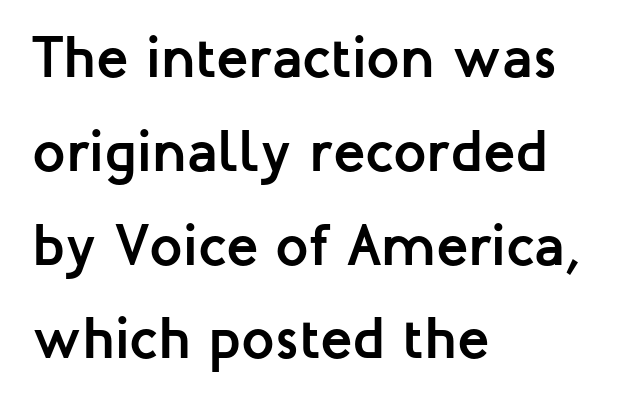
Q: Is the text bold? A: Yes.
Q: Is the text italic (slanted)? A: No, it is upright.
Q: Is the typeface a serif or a sans-serif typeface? A: Sans-serif.
Q: Is the text underlined? A: No.
Q: How is the paragraph aligned? A: Left-aligned.
Q: Is the spacing between letters normal or unusually wide? A: Normal.
Q: Is the spacing between lines tight, normal or loose? A: Normal.
Q: Width (condensed, normal, or wide)? A: Normal.
Q: Stroke contrast? A: Low.
Q: x-height? A: Medium.
Q: Monospaced? A: No.
